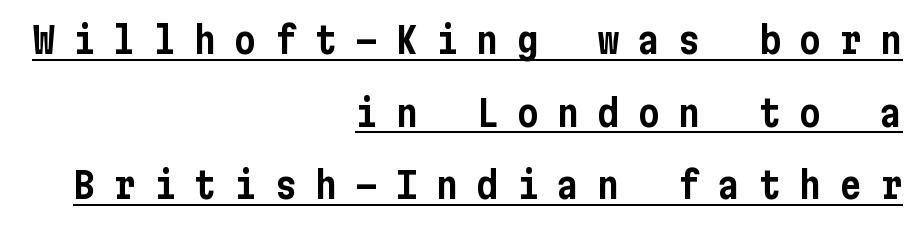
The image shows 37 px condensed sans-serif type, upright; set right-aligned, loose line spacing (1.96x), unusually wide letter spacing (+0.49 em), underlined; low stroke contrast and a medium x-height.
